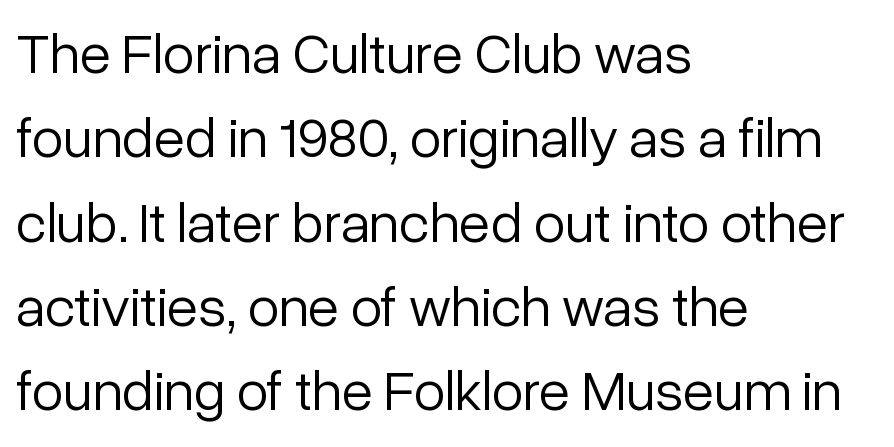
These lines sit exactly where default settings would place them. The glyphs in this specimen are sans serif. Every row of glyphs begins at an identical x-position on the left. Nothing heavy about these letters — not bold at all. Does the lettering tilt? It doesn't — this is upright. Proportional: the letters do not fall into vertical columns.
